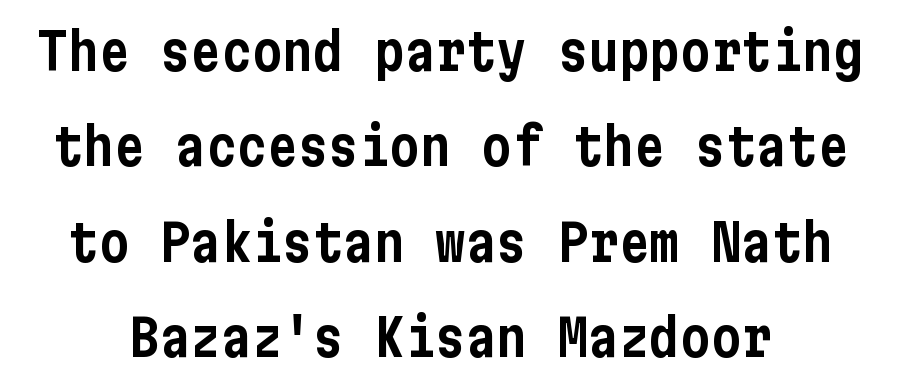
The image shows 51 px condensed sans-serif type, upright; set centered, line spacing 1.87x, normal letter spacing, not underlined; low stroke contrast and a medium x-height.
